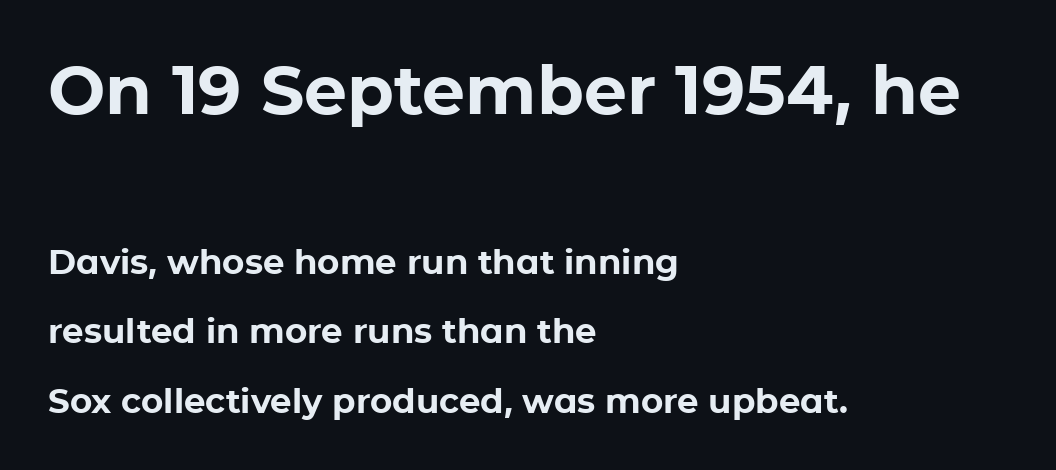
{"serif": "no", "italic": "no", "bold": "yes", "weight": "bold", "width": "normal", "stroke_contrast": "low", "x_height": "medium", "monospaced": "no", "underline": "no", "align": "left", "line_spacing": "loose", "line_spacing_ratio": 2.04, "letter_spacing": "normal", "letter_spacing_em": 0.0, "larger_block": "first", "size_ratio": 2.0, "glyph_px": 68}
